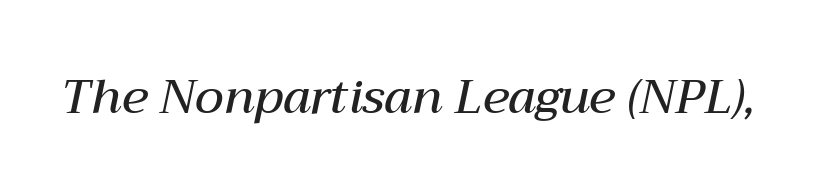
The image shows 48 px semibold type, italic (leaning right); set normal letter spacing, not underlined; medium stroke contrast and a medium x-height.
